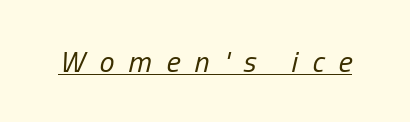
The tracking jumps out immediately: characters are airy and widely separated. Ink coverage per letter is moderate at most. Has an underline been added? It has. The passage shown is typed in a proportional face where columns would drift. Tall strokes in this sample are angled rather than plumb.
